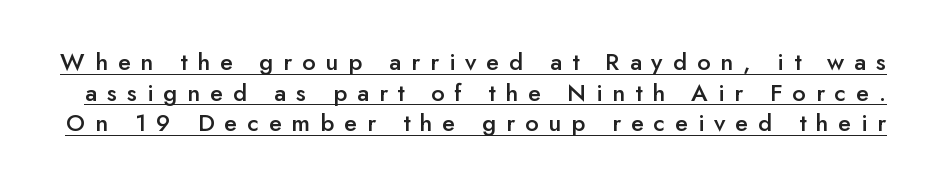
Q: Is the text bold? A: Semi-bold.
Q: Is the text italic (slanted)? A: No, it is upright.
Q: Is the text underlined? A: Yes.
Q: Is the spacing between letters normal or unusually wide? A: Unusually wide.
Q: Is the spacing between lines tight, normal or loose? A: Normal.
